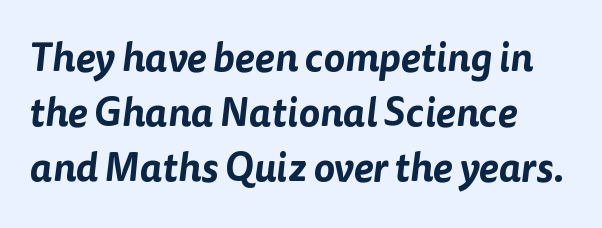
{"serif": "no", "width": "normal", "stroke_contrast": "low", "x_height": "medium", "monospaced": "no", "underline": "no", "align": "left", "line_spacing": "normal", "line_spacing_ratio": 1.38, "letter_spacing": "normal", "letter_spacing_em": 0.0, "glyph_px": 40}
